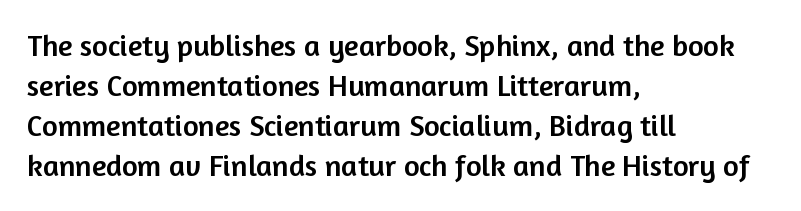
Q: Is the text italic (slanted)? A: No, it is upright.
Q: Is the typeface a serif or a sans-serif typeface? A: Sans-serif.
Q: Is the text underlined? A: No.
Q: How is the paragraph aligned? A: Left-aligned.
Q: Is the spacing between letters normal or unusually wide? A: Normal.
Q: Is the spacing between lines tight, normal or loose? A: Normal.
Q: Width (condensed, normal, or wide)? A: Normal.
Q: Stroke contrast? A: Low.
Q: x-height? A: Medium.
Q: Monospaced? A: No.
